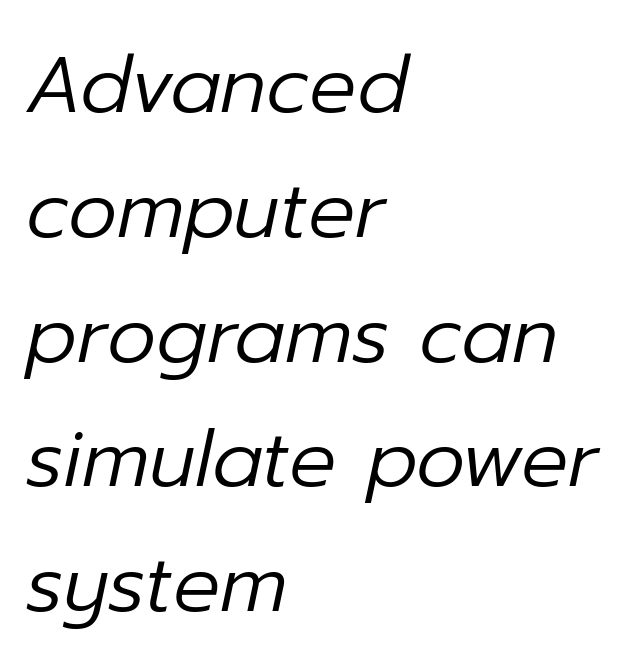
Spacing verdict: proportional, widths tailored to each character. Check under the words: just untouched page. Nobody touched the tracking dial on this one. Every character sits at an angle, as italics do.
